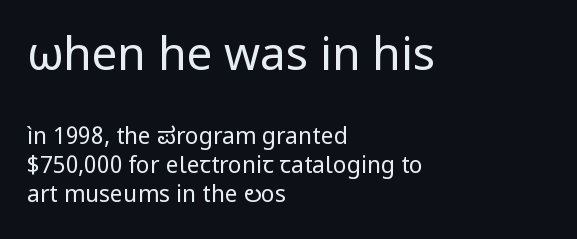
Q: Is the text bold? A: No.
Q: Is the text italic (slanted)? A: No, it is upright.
Q: Is the typeface a serif or a sans-serif typeface? A: Sans-serif.
Q: Is the text underlined? A: No.
Q: How is the paragraph aligned? A: Left-aligned.
Q: Is the spacing between letters normal or unusually wide? A: Normal.
Q: Is the spacing between lines tight, normal or loose? A: Normal.
Q: Which block of text is set in a larger size, the first (top) or the second (bottom)? A: The first (top) one.
Q: Width (condensed, normal, or wide)? A: Normal.
Q: Stroke contrast? A: Low.
Q: x-height? A: Medium.
Q: Monospaced? A: No.
